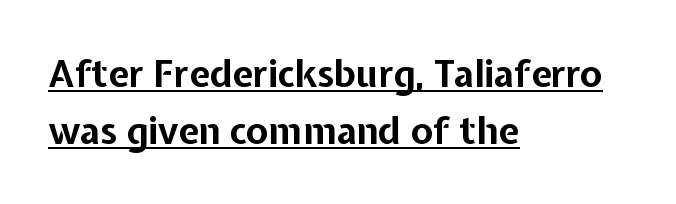
Q: Is the text bold? A: Yes.
Q: Is the text italic (slanted)? A: No, it is upright.
Q: Is the typeface a serif or a sans-serif typeface? A: Sans-serif.
Q: Is the text underlined? A: Yes.
Q: How is the paragraph aligned? A: Left-aligned.
Q: Is the spacing between letters normal or unusually wide? A: Normal.
Q: Is the spacing between lines tight, normal or loose? A: Normal.
Q: Width (condensed, normal, or wide)? A: Normal.
Q: Stroke contrast? A: Low.
Q: x-height? A: Medium.
Q: Monospaced? A: No.
